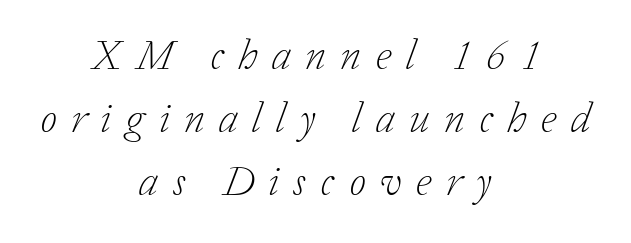
The image shows 43 px light serif type, italic (leaning right); set centered, normal line spacing (1.47x), unusually wide letter spacing (+0.33 em), not underlined; low stroke contrast and a medium x-height.
